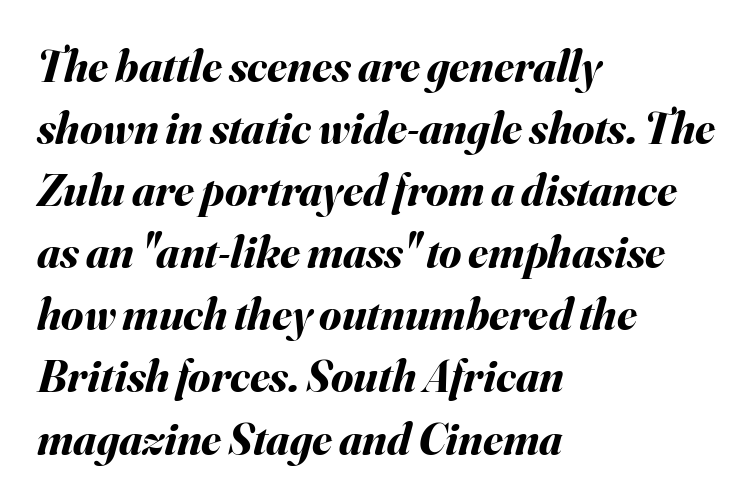
Q: Is the text bold? A: Yes.
Q: Is the text italic (slanted)? A: Yes, it leans right by about 16 degrees.
Q: Is the text underlined? A: No.
Q: How is the paragraph aligned? A: Left-aligned.
Q: Is the spacing between letters normal or unusually wide? A: Normal.
Q: Is the spacing between lines tight, normal or loose? A: Normal.
Q: Width (condensed, normal, or wide)? A: Normal.
Q: Stroke contrast? A: Medium.
Q: x-height? A: Small.
Q: Monospaced? A: No.
